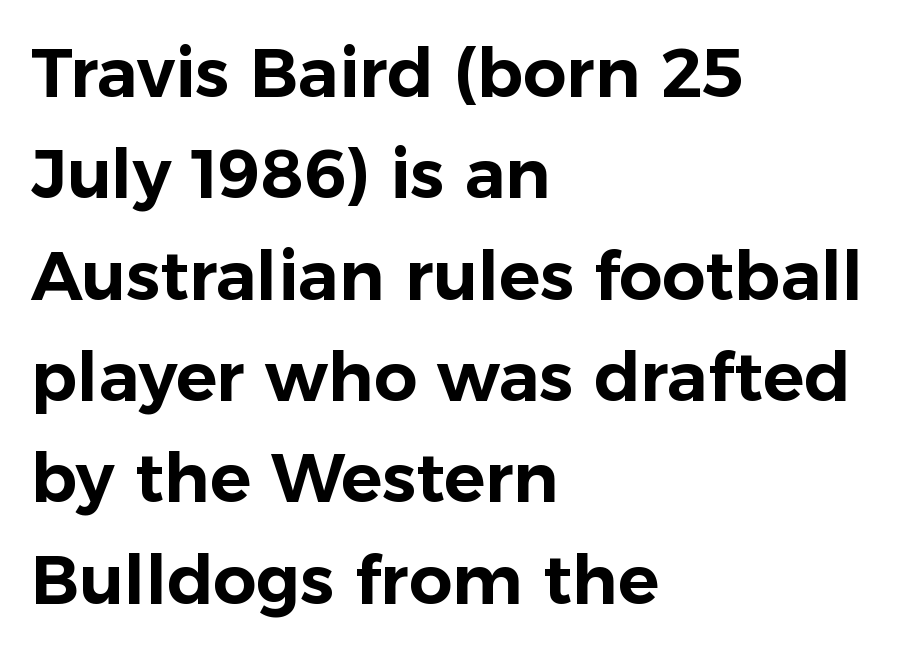
Q: Is the text italic (slanted)? A: No, it is upright.
Q: Is the typeface a serif or a sans-serif typeface? A: Sans-serif.
Q: Is the text underlined? A: No.
Q: How is the paragraph aligned? A: Left-aligned.
Q: Is the spacing between letters normal or unusually wide? A: Normal.
Q: Is the spacing between lines tight, normal or loose? A: Normal.
Q: Width (condensed, normal, or wide)? A: Normal.
Q: Stroke contrast? A: Low.
Q: x-height? A: Medium.
Q: Monospaced? A: No.
